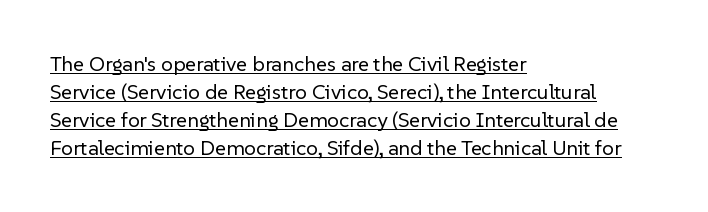
{"italic": "no", "bold": "no", "underline": "yes", "align": "left", "line_spacing": "normal", "line_spacing_ratio": 1.34, "letter_spacing": "normal", "letter_spacing_em": 0.0, "glyph_px": 21}
